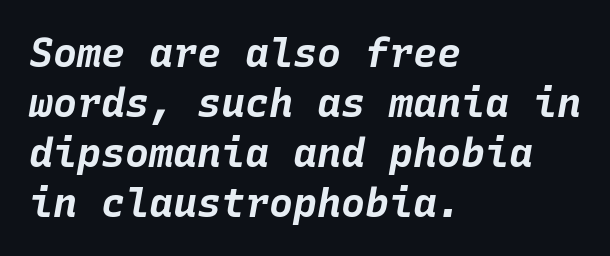
The image shows 40 px bold type, italic (leaning right), monospaced; set left-aligned, normal line spacing (1.25x), normal letter spacing, not underlined; low stroke contrast and a large x-height.
